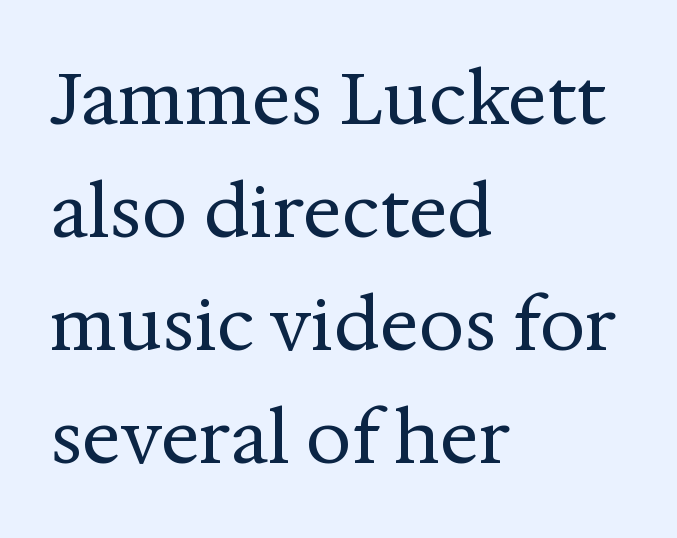
The foot of each line stays bare and open. Each letter keeps its own natural width here, so spacing adapts to shape. Horizontal alignment here is leftward, the default for most running prose. What's the leading like? Ordinary, nothing unusual.
